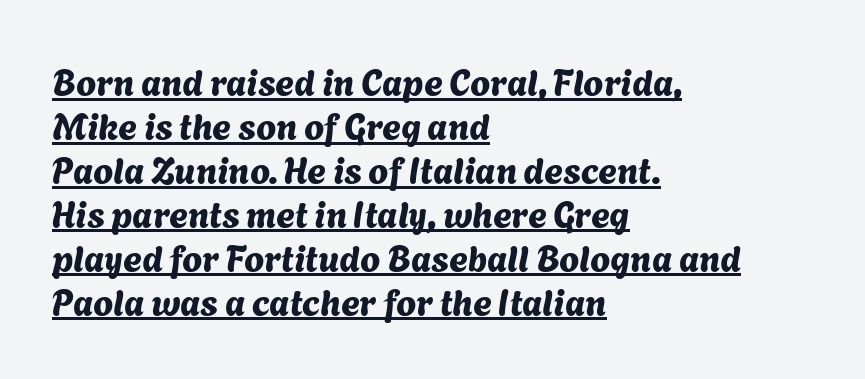
The image shows 36 px sans-serif type; set left-aligned, line spacing 1.22x, normal letter spacing, underlined; medium stroke contrast and a medium x-height.
